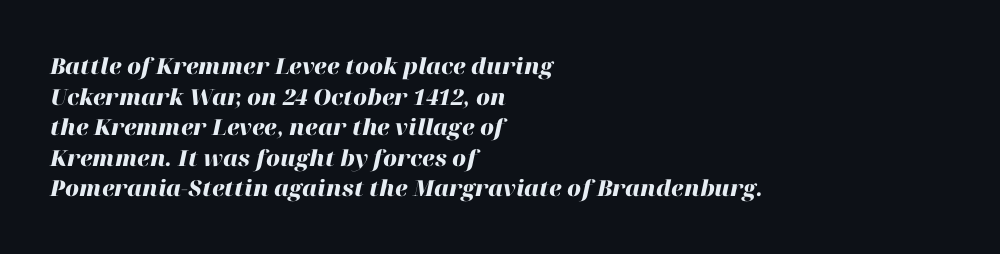
Baseline-to-baseline distance is the conventional proportion of letter height. The rag falls on the right side of this text block. Compared with typical body copy, the letter spacing here is the same. Bare-footed words on every line. Every character sits at an angle, as italics do.
